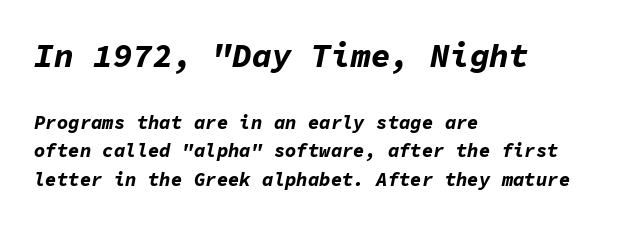
The space between consecutive lines is moderate. How are the letters spaced? Ordinarily, with no added tracking. Which chunk is bigger? The first one — the top block dwarfs the bottom. Teacher's note: observe the even left margin — that is flush-left alignment.
